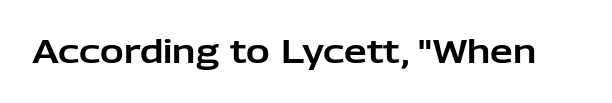
{"serif": "no", "italic": "no", "width": "normal", "stroke_contrast": "low", "x_height": "medium", "monospaced": "no", "underline": "no", "letter_spacing": "normal", "letter_spacing_em": 0.0, "glyph_px": 32}
